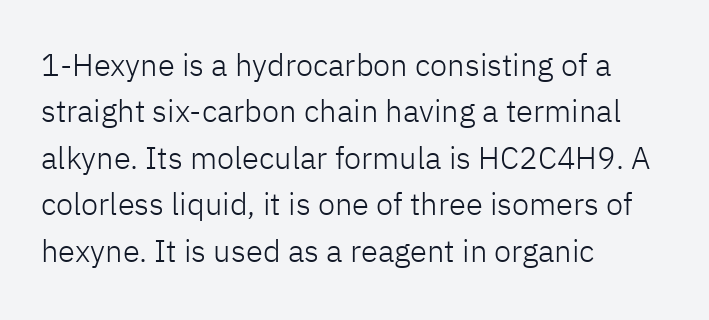
Q: Is the text bold? A: No.
Q: Is the text italic (slanted)? A: No, it is upright.
Q: Is the typeface a serif or a sans-serif typeface? A: Sans-serif.
Q: Is the text underlined? A: No.
Q: How is the paragraph aligned? A: Left-aligned.
Q: Is the spacing between letters normal or unusually wide? A: Normal.
Q: Is the spacing between lines tight, normal or loose? A: Normal.
Q: Width (condensed, normal, or wide)? A: Normal.
Q: Stroke contrast? A: Low.
Q: x-height? A: Medium.
Q: Monospaced? A: No.
